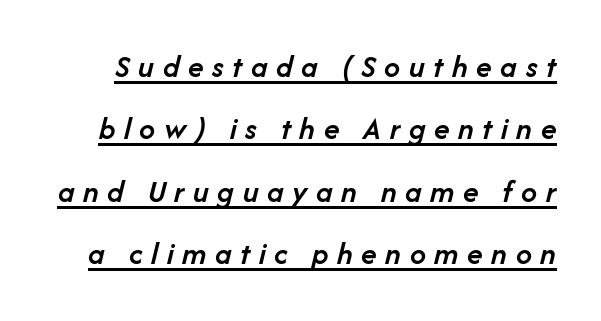
{"italic": "yes", "lean": "right", "slant_degrees": 14, "bold": "semi", "weight": "semibold", "width": "normal", "stroke_contrast": "low", "x_height": "medium", "monospaced": "no", "underline": "yes", "line_spacing": "loose", "line_spacing_ratio": 1.95, "letter_spacing": "wide", "letter_spacing_em": 0.27, "glyph_px": 32}
